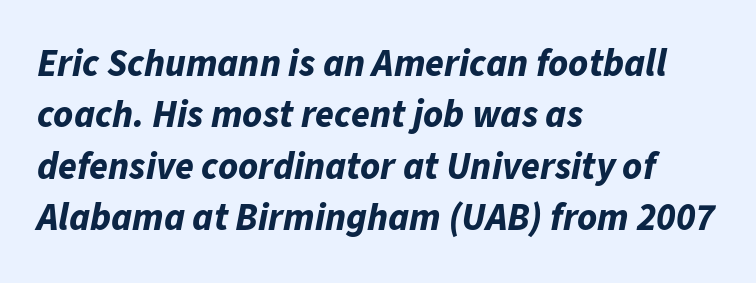
Do the characters align in a grid? No, the font is proportional. This is heavy type, rendered in bold. The passage is arranged the way most books set body copy — flush left. Rendered with sloped, italic letterforms.
